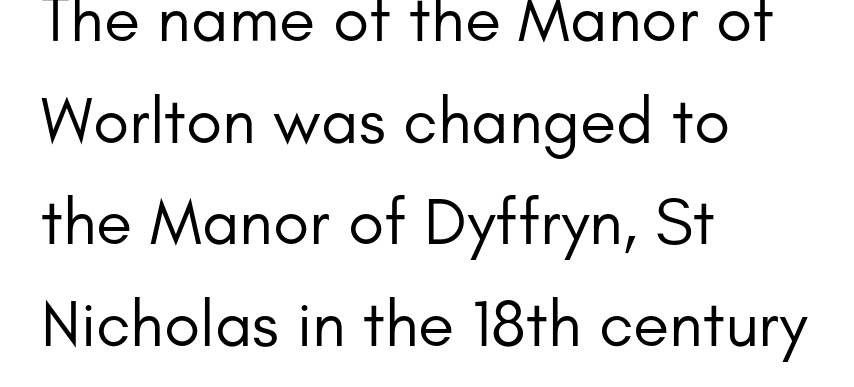
The image shows 66 px regular-weight sans-serif type, upright; set left-aligned, normal line spacing (1.54x), normal letter spacing, not underlined; low stroke contrast and a small x-height.
